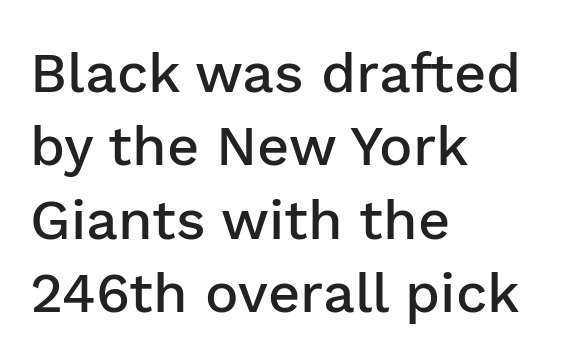
{"serif": "no", "italic": "no", "bold": "semi", "weight": "semibold", "width": "normal", "stroke_contrast": "low", "x_height": "medium", "monospaced": "no", "underline": "no", "align": "left", "line_spacing": "normal", "line_spacing_ratio": 1.31, "letter_spacing": "normal", "letter_spacing_em": 0.0, "glyph_px": 56}
